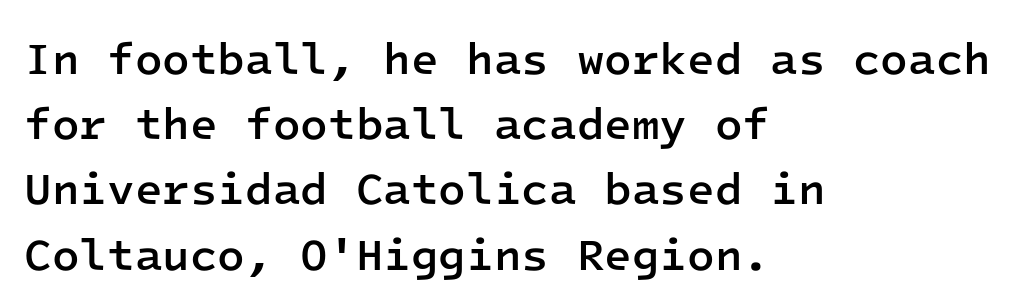
Q: Is the text bold? A: Semi-bold.
Q: Is the text italic (slanted)? A: No, it is upright.
Q: Is the typeface a serif or a sans-serif typeface? A: Sans-serif.
Q: Is the text underlined? A: No.
Q: How is the paragraph aligned? A: Left-aligned.
Q: Is the spacing between letters normal or unusually wide? A: Normal.
Q: Is the spacing between lines tight, normal or loose? A: Normal.
Q: Width (condensed, normal, or wide)? A: Normal.
Q: Stroke contrast? A: Low.
Q: x-height? A: Medium.
Q: Monospaced? A: Yes.
